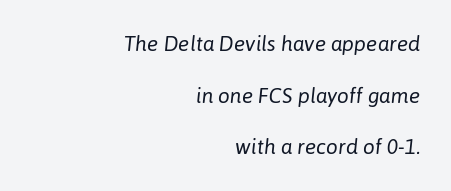
The image shows 21 px text type, italic (leaning right); set right-aligned, loose line spacing (2.46x), normal letter spacing, not underlined.
